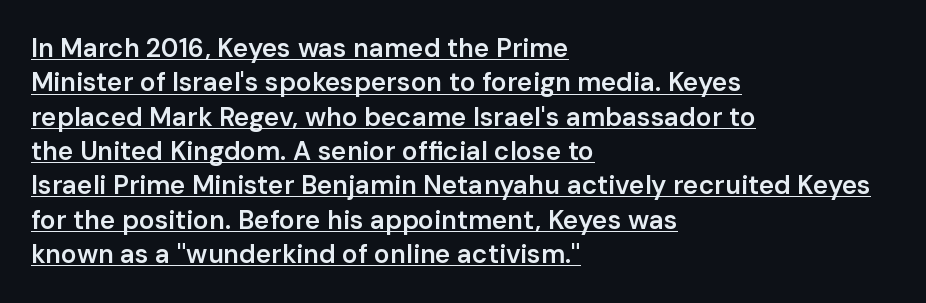
{"italic": "no", "bold": "semi", "underline": "yes", "align": "left", "line_spacing": "normal", "line_spacing_ratio": 1.32, "letter_spacing": "normal", "letter_spacing_em": 0.0, "glyph_px": 26}
